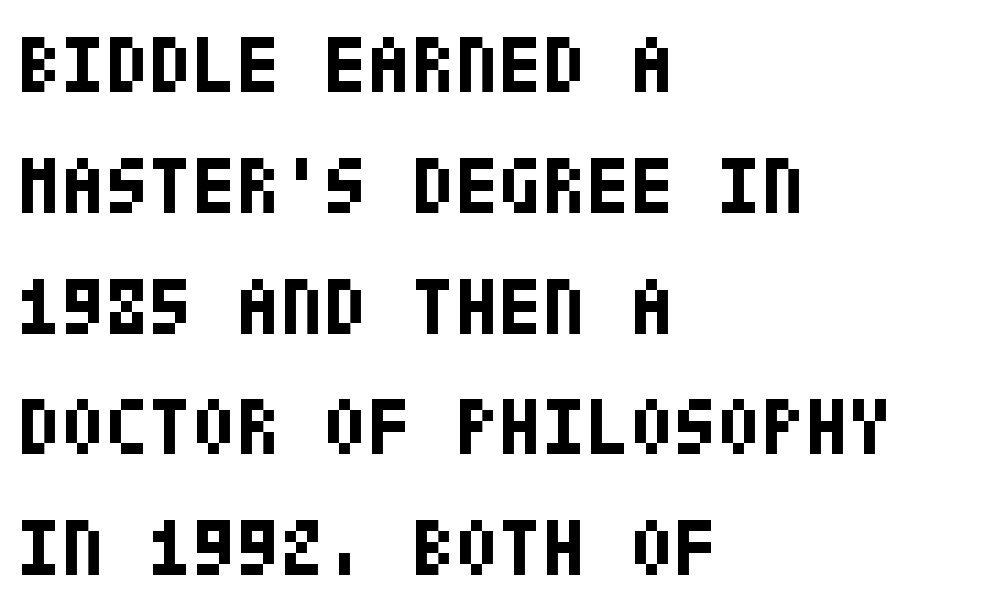
The image shows 80 px bold, condensed sans-serif type, upright; set left-aligned, normal line spacing (1.51x), normal letter spacing, not underlined; low stroke contrast and a large x-height.
